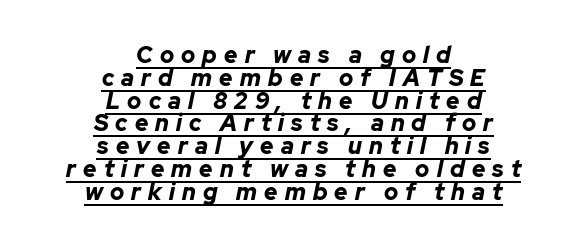
The image shows 23 px bold type, italic (leaning right); set centered, tight line spacing (0.99x), unusually wide letter spacing (+0.31 em), underlined.
